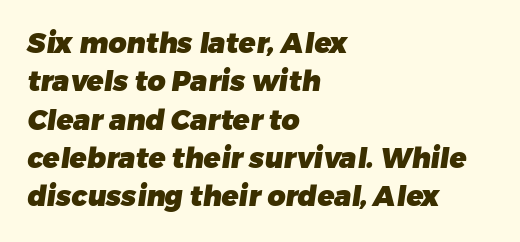
The passage shown has conventional tracking throughout. A typesetter would call this proportional, since set widths differ per character. Short and long lines alike share a common starting point at left. The rendering shows plain stroke endings on the letterforms — a sans-serif design. Evenly set lines give the paragraph a standard silhouette.
